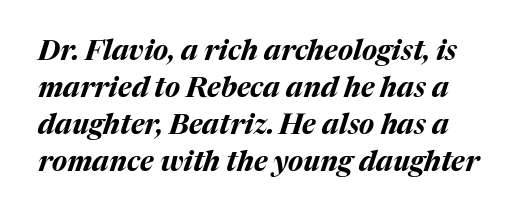
The image shows 28 px bold type, italic (leaning right); set normal line spacing (1.32x), normal letter spacing, not underlined; medium stroke contrast and a medium x-height.
